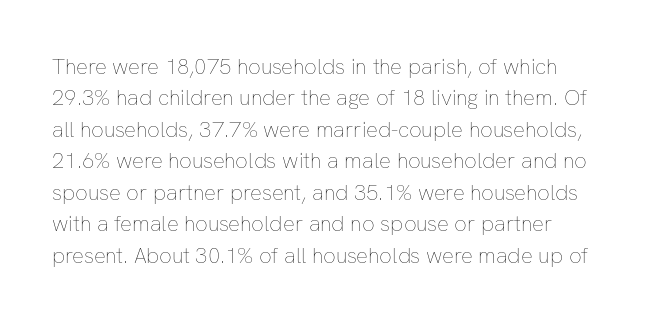
{"italic": "no", "bold": "no", "underline": "no", "align": "left", "line_spacing": "normal", "line_spacing_ratio": 1.43, "letter_spacing": "normal", "letter_spacing_em": 0.0, "glyph_px": 22}
